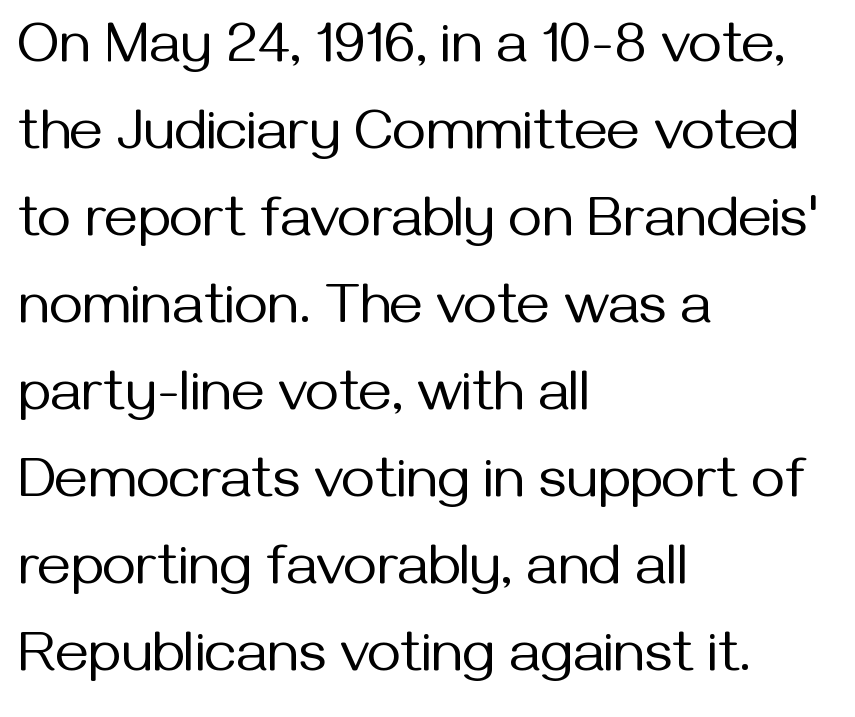
Quick note: interline space is typical. Each letter keeps its own natural width here, so spacing adapts to shape. No extra tracking has been applied to these lines. This sample uses a sans-serif face. All the whitespace from short lines collects on the right.
